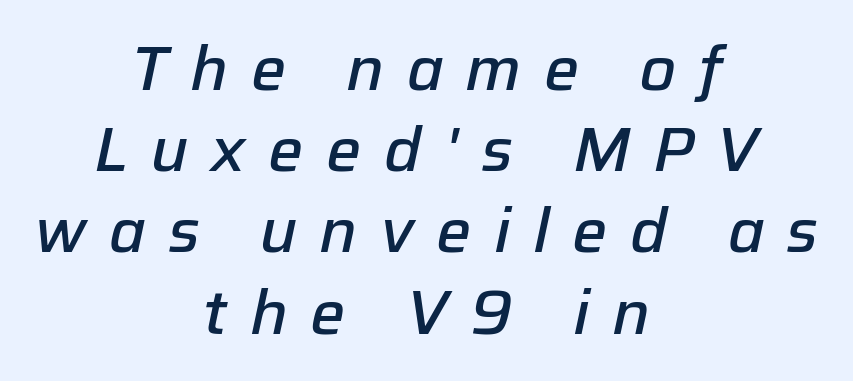
Q: Is the text bold? A: Semi-bold.
Q: Is the text italic (slanted)? A: Yes, it leans right by about 12 degrees.
Q: Is the text underlined? A: No.
Q: How is the paragraph aligned? A: Centered.
Q: Is the spacing between letters normal or unusually wide? A: Unusually wide.
Q: Is the spacing between lines tight, normal or loose? A: Normal.
Q: Width (condensed, normal, or wide)? A: Normal.
Q: Stroke contrast? A: Low.
Q: x-height? A: Medium.
Q: Monospaced? A: No.
